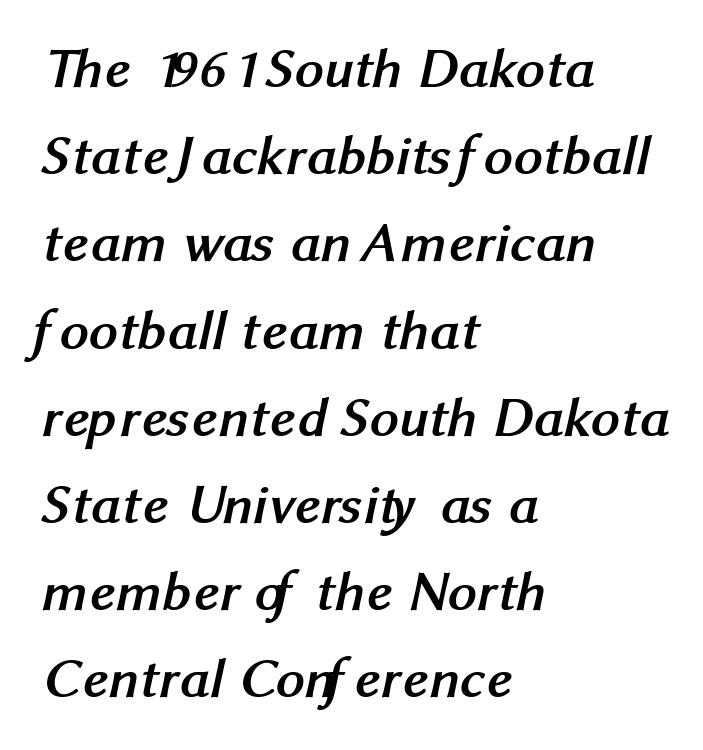
Q: Is the text bold? A: Yes.
Q: Is the typeface a serif or a sans-serif typeface? A: Sans-serif.
Q: Is the text underlined? A: No.
Q: How is the paragraph aligned? A: Left-aligned.
Q: Is the spacing between letters normal or unusually wide? A: Normal.
Q: Is the spacing between lines tight, normal or loose? A: Normal.
Q: Width (condensed, normal, or wide)? A: Normal.
Q: Stroke contrast? A: Medium.
Q: x-height? A: Medium.
Q: Monospaced? A: No.
